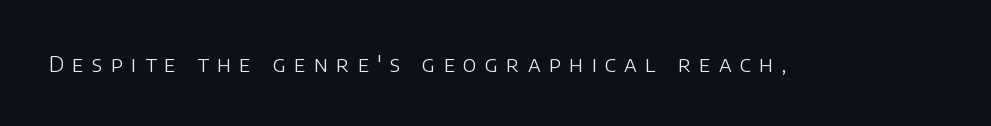
{"italic": "no", "bold": "no", "underline": "no", "letter_spacing": "wide", "letter_spacing_em": 0.38, "glyph_px": 22}
